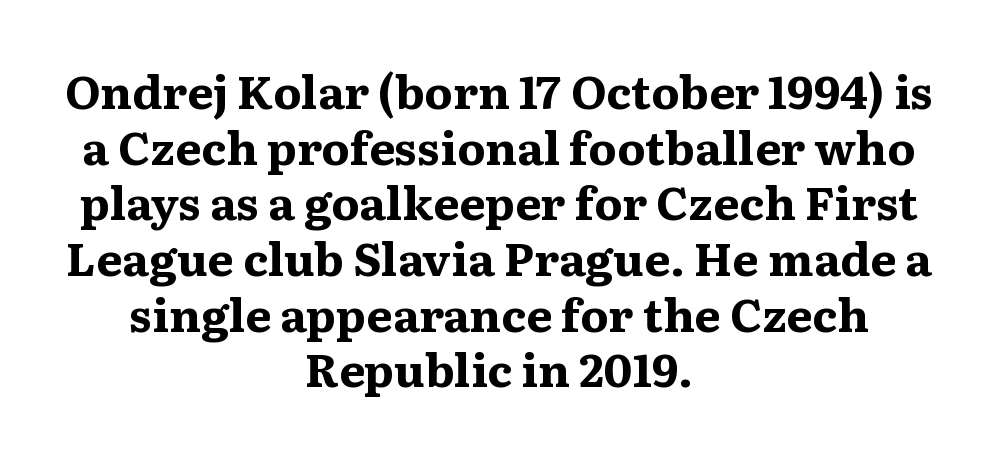
Short and long lines alike share a common midpoint. The strip under each line holds only bare page. Observe the serifs anchoring each vertical stroke in this sample. Characters follow at the spacing the type designer built in. Strokes here are thick enough to call this a true bold.
